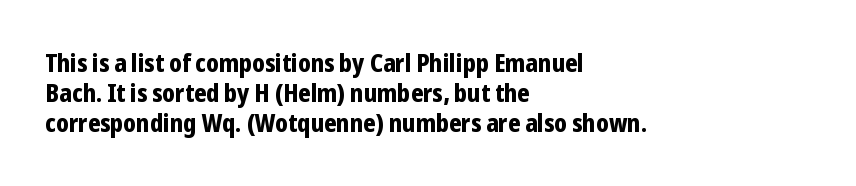
The image shows 25 px bold type, upright; set left-aligned, line spacing 1.21x, normal letter spacing, not underlined.
